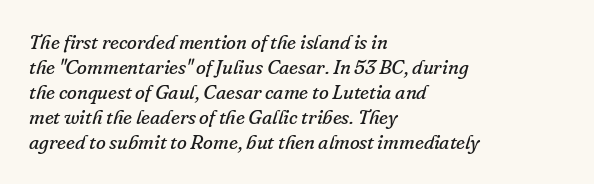
The image shows 20 px text type, italic (leaning right); set left-aligned, normal line spacing (1.25x), normal letter spacing, not underlined.
